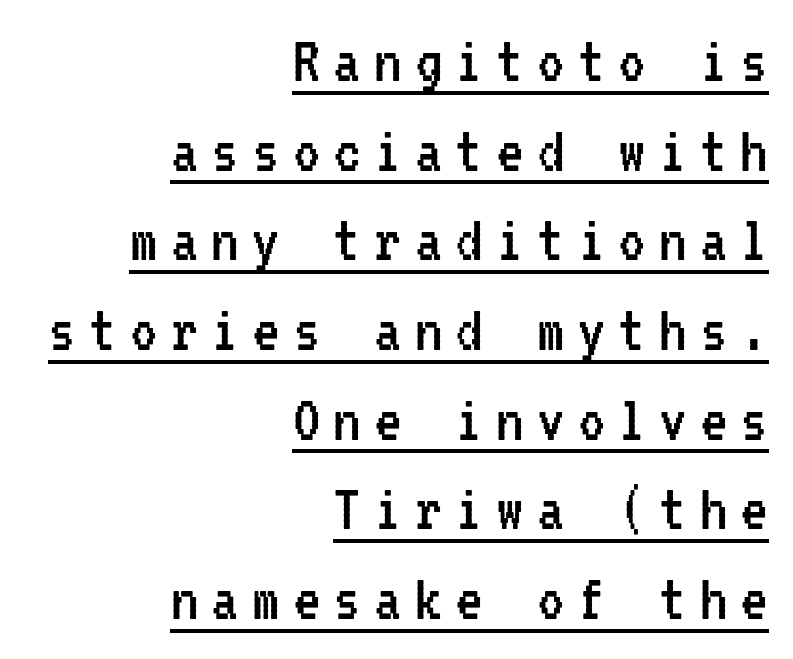
Q: Is the text bold? A: No.
Q: Is the text italic (slanted)? A: No, it is upright.
Q: Is the typeface a serif or a sans-serif typeface? A: Sans-serif.
Q: Is the text underlined? A: Yes.
Q: How is the paragraph aligned? A: Right-aligned.
Q: Is the spacing between lines tight, normal or loose? A: Normal.
Q: Width (condensed, normal, or wide)? A: Condensed.
Q: Stroke contrast? A: Low.
Q: x-height? A: Medium.
Q: Monospaced? A: Yes.
